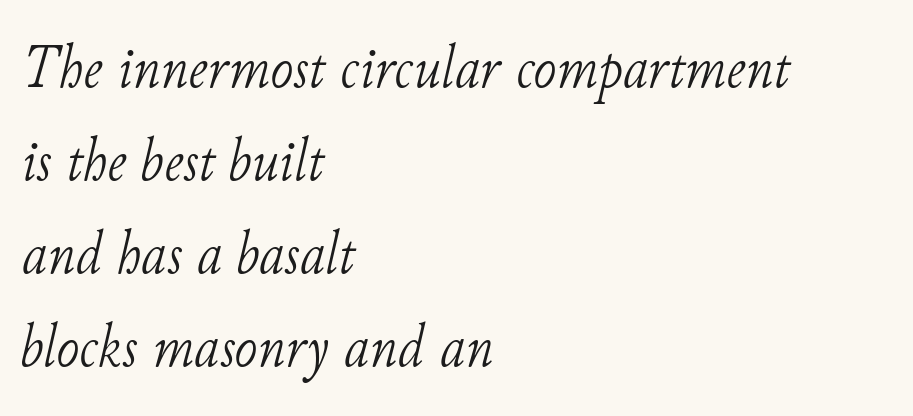
The image shows 62 px light serif type, italic (leaning right); set left-aligned, normal line spacing (1.5x), normal letter spacing, not underlined; low stroke contrast and a small x-height.
